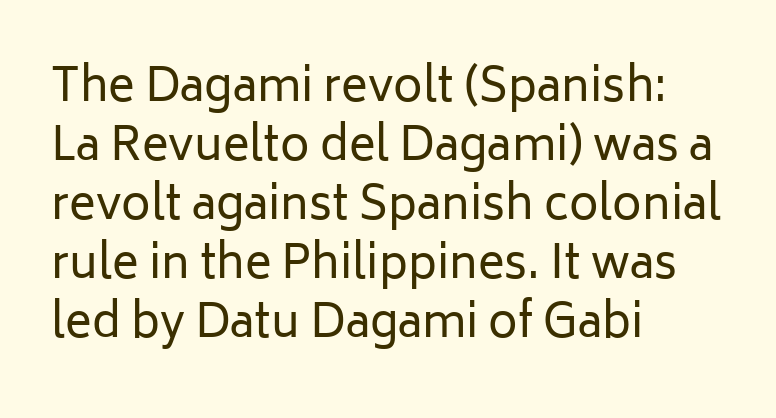
Q: Is the text bold? A: No.
Q: Is the text italic (slanted)? A: No, it is upright.
Q: Is the typeface a serif or a sans-serif typeface? A: Sans-serif.
Q: Is the text underlined? A: No.
Q: How is the paragraph aligned? A: Left-aligned.
Q: Is the spacing between letters normal or unusually wide? A: Normal.
Q: Is the spacing between lines tight, normal or loose? A: Normal.
Q: Width (condensed, normal, or wide)? A: Normal.
Q: Stroke contrast? A: Low.
Q: x-height? A: Medium.
Q: Monospaced? A: No.
